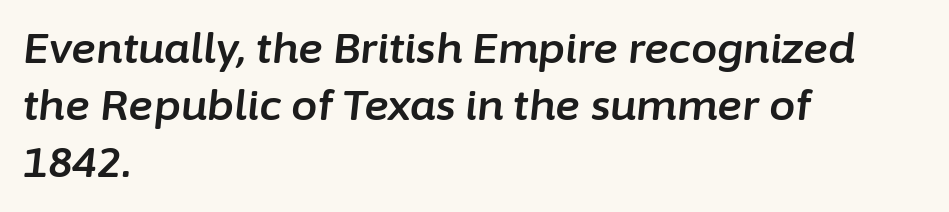
Q: Is the text italic (slanted)? A: Yes, it leans right by about 6 degrees.
Q: Is the text underlined? A: No.
Q: How is the paragraph aligned? A: Left-aligned.
Q: Is the spacing between letters normal or unusually wide? A: Normal.
Q: Is the spacing between lines tight, normal or loose? A: Normal.
Q: Width (condensed, normal, or wide)? A: Normal.
Q: Stroke contrast? A: Low.
Q: x-height? A: Medium.
Q: Monospaced? A: No.
